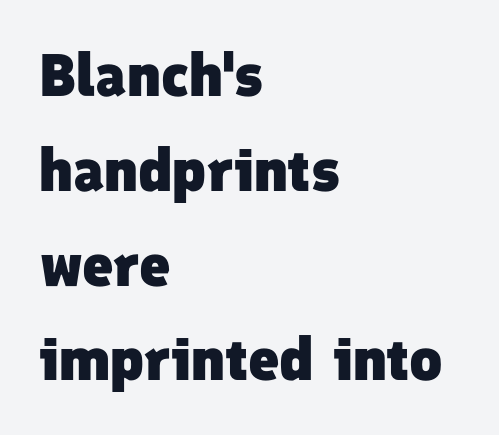
{"serif": "no", "bold": "yes", "weight": "heavy", "width": "normal", "stroke_contrast": "low", "x_height": "medium", "monospaced": "no", "underline": "no", "align": "left", "line_spacing": "normal", "line_spacing_ratio": 1.58, "letter_spacing": "normal", "letter_spacing_em": 0.0, "glyph_px": 60}
